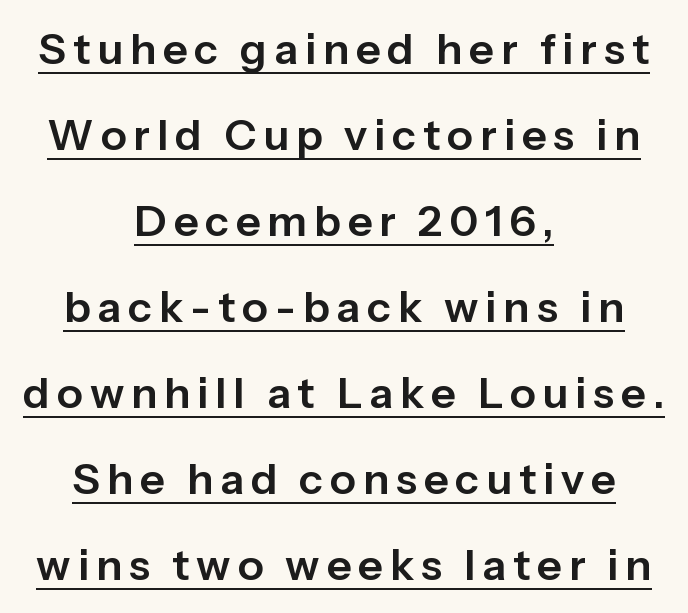
Q: Is the text italic (slanted)? A: No, it is upright.
Q: Is the typeface a serif or a sans-serif typeface? A: Sans-serif.
Q: Is the text underlined? A: Yes.
Q: How is the paragraph aligned? A: Centered.
Q: Is the spacing between lines tight, normal or loose? A: Loose.
Q: Width (condensed, normal, or wide)? A: Normal.
Q: Stroke contrast? A: Low.
Q: x-height? A: Medium.
Q: Monospaced? A: No.
